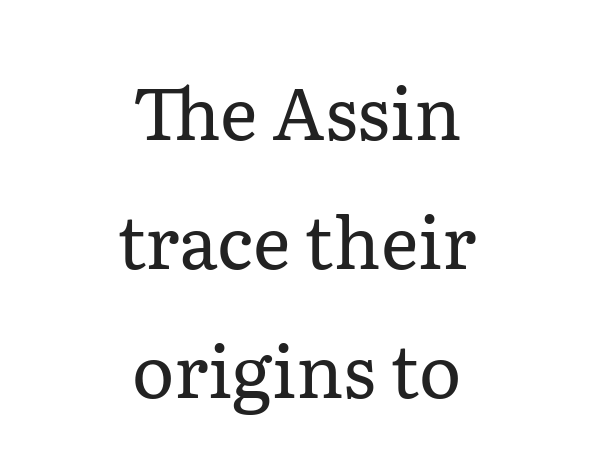
Q: Is the text bold? A: No.
Q: Is the text italic (slanted)? A: No, it is upright.
Q: Is the typeface a serif or a sans-serif typeface? A: Serif.
Q: Is the text underlined? A: No.
Q: How is the paragraph aligned? A: Centered.
Q: Is the spacing between letters normal or unusually wide? A: Normal.
Q: Width (condensed, normal, or wide)? A: Normal.
Q: Stroke contrast? A: Low.
Q: x-height? A: Medium.
Q: Monospaced? A: No.
